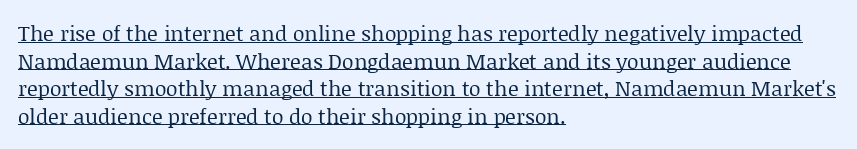
{"italic": "no", "bold": "no", "underline": "yes", "align": "left", "line_spacing": "normal", "line_spacing_ratio": 1.31, "letter_spacing": "normal", "letter_spacing_em": 0.0, "glyph_px": 21}
